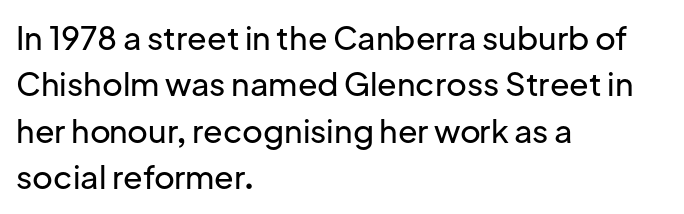
Q: Is the text italic (slanted)? A: No, it is upright.
Q: Is the typeface a serif or a sans-serif typeface? A: Sans-serif.
Q: Is the text underlined? A: No.
Q: How is the paragraph aligned? A: Left-aligned.
Q: Is the spacing between letters normal or unusually wide? A: Normal.
Q: Is the spacing between lines tight, normal or loose? A: Normal.
Q: Width (condensed, normal, or wide)? A: Normal.
Q: Stroke contrast? A: Low.
Q: x-height? A: Medium.
Q: Monospaced? A: No.
